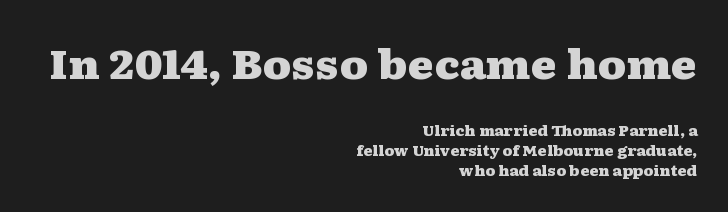
One-word summary of the alignment: right. The text was rendered using a seriffed face with decorative stroke endings. Varying glyph widths throughout — classic text-font behaviour. Its strokes are broad and dark, the hallmark of bold type. Interline gaps are of average width in this sample.
